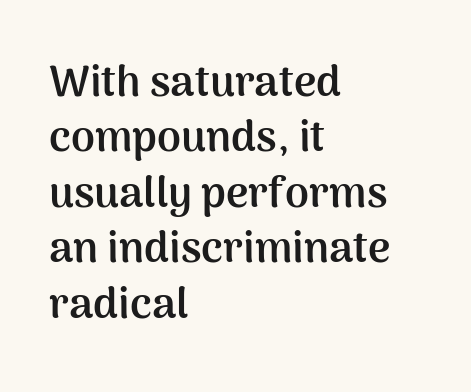
{"serif": "no", "italic": "no", "bold": "yes", "weight": "semibold", "width": "normal", "stroke_contrast": "medium", "x_height": "medium", "monospaced": "no", "underline": "no", "align": "left", "line_spacing": "normal", "line_spacing_ratio": 1.29, "letter_spacing": "normal", "letter_spacing_em": 0.0, "glyph_px": 43}
